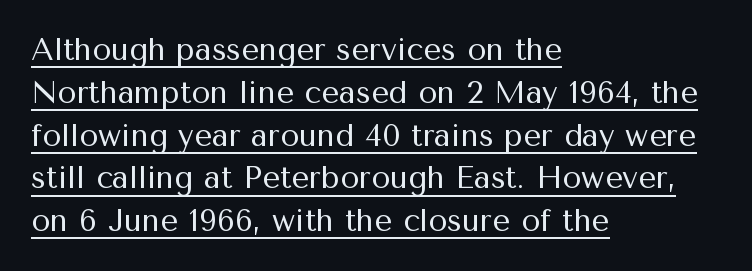
Each new line begins a customary step beneath the previous one. Do the characters align in a grid? No, the font is proportional. The glyphs in this specimen are sans serif. Tall strokes in this sample are plumb rather than angled.
